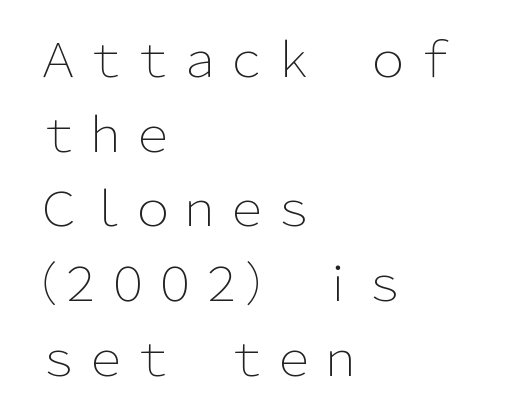
Rendered with straight, roman letterforms. Are there feet on the stems? There aren't — it's a sans. The typeface has the unassuming heft of standard copy or less. The rendering keeps characters at their native spacing. The passage shown is typed in a proportional face where columns would drift. Only glyphs here, with clear space below each row.
